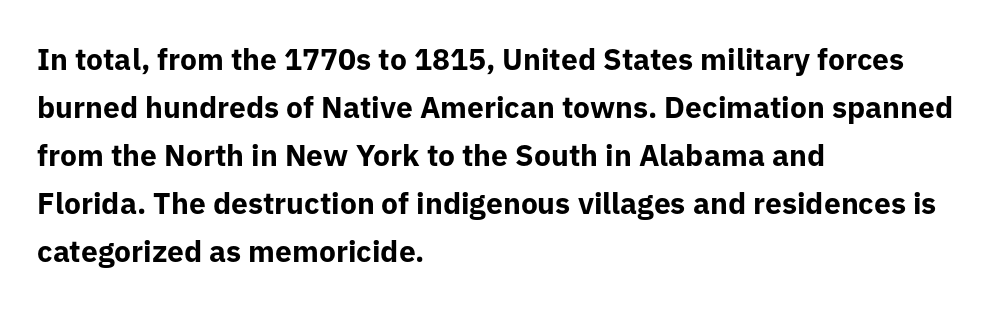
Q: Is the text bold? A: Yes.
Q: Is the text italic (slanted)? A: No, it is upright.
Q: Is the typeface a serif or a sans-serif typeface? A: Sans-serif.
Q: Is the text underlined? A: No.
Q: How is the paragraph aligned? A: Left-aligned.
Q: Is the spacing between letters normal or unusually wide? A: Normal.
Q: Is the spacing between lines tight, normal or loose? A: Normal.
Q: Width (condensed, normal, or wide)? A: Normal.
Q: Stroke contrast? A: Low.
Q: x-height? A: Medium.
Q: Monospaced? A: No.
